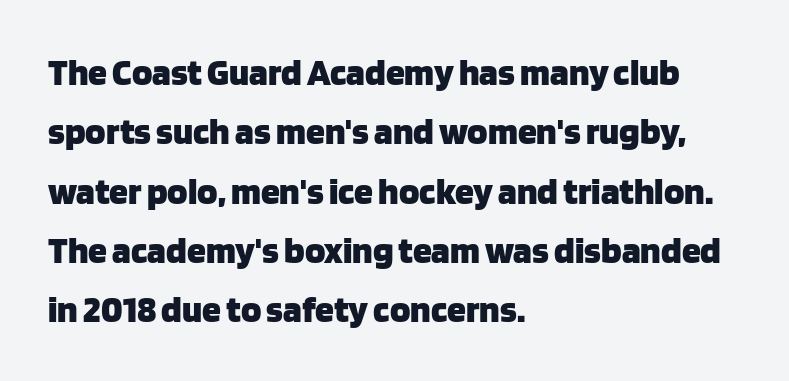
Posture: straight, roman, zero tilt. Leftover space on each line is placed entirely after the last word. Tracking here is standard; glyphs follow each other at the usual distance. The face used here has the dense, thick strokes of a bold. The letters advance in unequal steps, a hallmark of proportional type.
